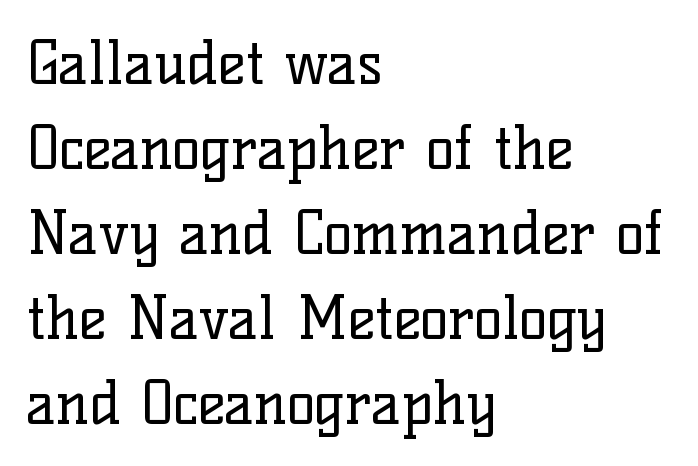
The image shows 59 px regular-weight serif type, upright; set left-aligned, normal line spacing (1.44x), normal letter spacing, not underlined; low stroke contrast and a medium x-height.
